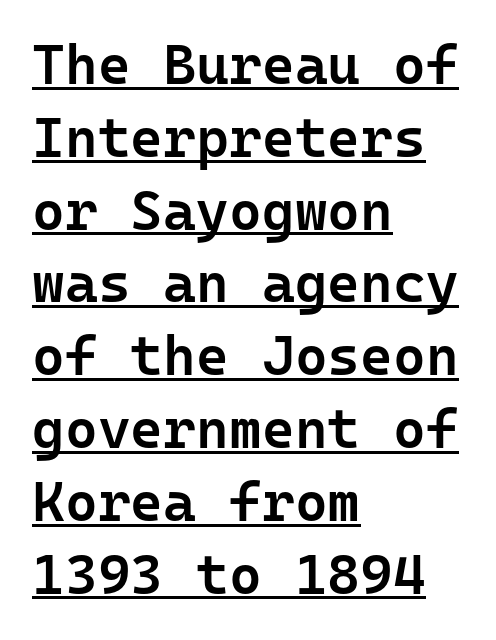
The image shows 56 px semibold sans-serif type, upright, monospaced; set left-aligned, normal line spacing (1.3x), normal letter spacing, underlined; low stroke contrast and a medium x-height.
